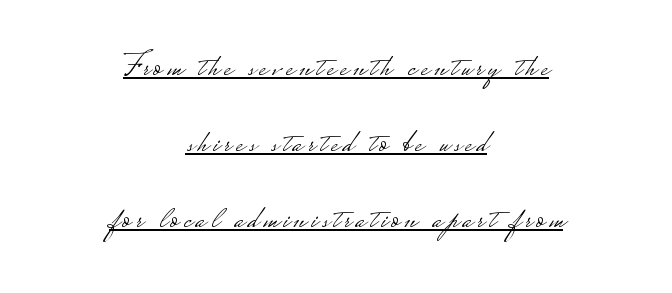
The space between consecutive lines is lavish. If you folded the block vertically in half, each line would mirror itself in length. This sample has the flowing, uneven cadence of proportional lettering. Grotesque or geometric, the face here clearly has no serifs. Caption: lettering with a line underneath. Think standard paragraph weight, or any step lighter than that.
